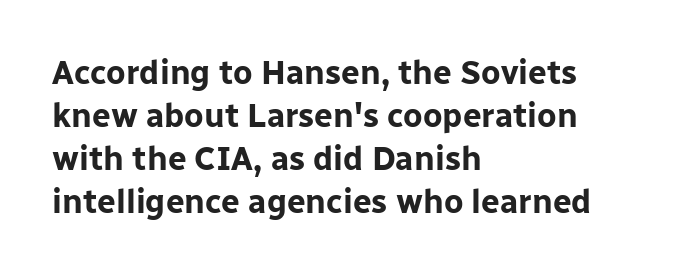
{"serif": "no", "italic": "no", "bold": "yes", "weight": "bold", "width": "normal", "stroke_contrast": "low", "x_height": "medium", "monospaced": "no", "underline": "no", "align": "left", "line_spacing": "normal", "line_spacing_ratio": 1.3, "letter_spacing": "normal", "letter_spacing_em": 0.0, "glyph_px": 33}
